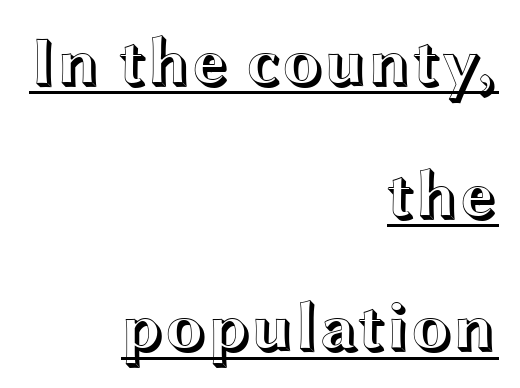
The image shows 68 px wide type, upright; set right-aligned, loose line spacing (1.95x), normal letter spacing, underlined; a medium x-height.
